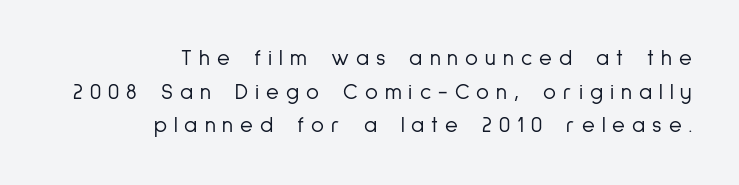
Compared with typical paragraphs, the rows here are spaced about the same. You could only call the tracking loose — the letters float apart. Posture: straight, roman, zero tilt. No extra ink here — the face is not bold.
